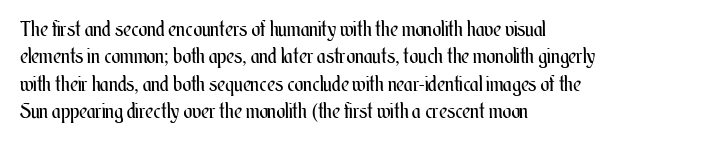
Q: Is the text bold? A: No.
Q: Is the text italic (slanted)? A: No, it is upright.
Q: Is the text underlined? A: No.
Q: How is the paragraph aligned? A: Left-aligned.
Q: Is the spacing between letters normal or unusually wide? A: Normal.
Q: Is the spacing between lines tight, normal or loose? A: Normal.
